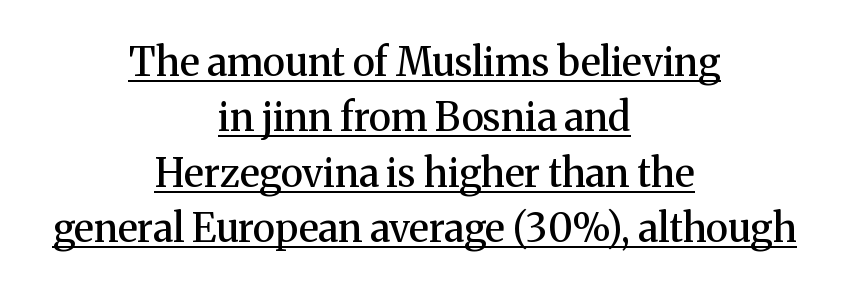
Q: Is the text bold? A: Semi-bold.
Q: Is the text italic (slanted)? A: No, it is upright.
Q: Is the typeface a serif or a sans-serif typeface? A: Serif.
Q: Is the text underlined? A: Yes.
Q: How is the paragraph aligned? A: Centered.
Q: Is the spacing between letters normal or unusually wide? A: Normal.
Q: Is the spacing between lines tight, normal or loose? A: Normal.
Q: Width (condensed, normal, or wide)? A: Normal.
Q: Stroke contrast? A: Medium.
Q: x-height? A: Medium.
Q: Monospaced? A: No.
